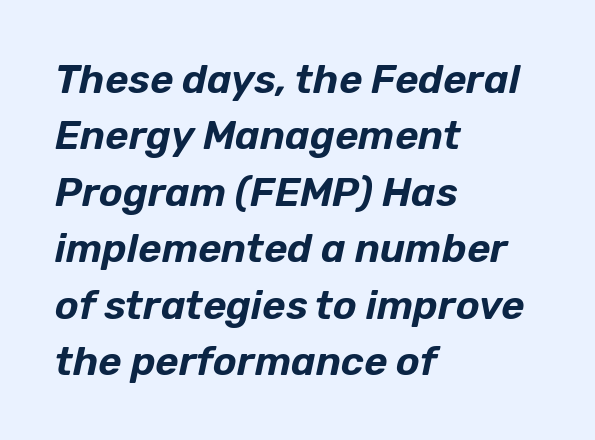
Varying glyph widths throughout — classic text-font behaviour. The ragged edge is on the right, which tells us the setting is flush left. The glyphs are unaccompanied by any horizontal stroke below them. Does the leading feel generous? No, just average.
